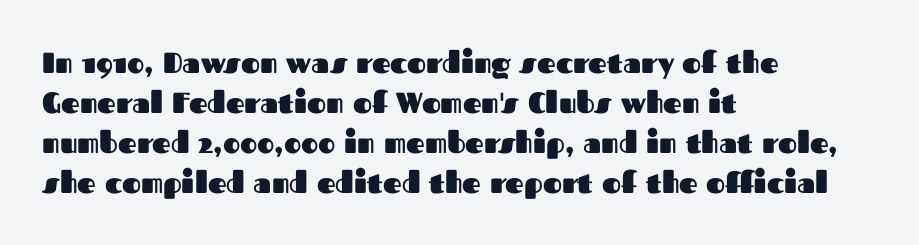
{"serif": "no", "italic": "no", "bold": "yes", "weight": "heavy", "width": "normal", "stroke_contrast": "medium", "x_height": "medium", "monospaced": "no", "underline": "no", "align": "left", "line_spacing": "normal", "line_spacing_ratio": 1.38, "letter_spacing": "normal", "letter_spacing_em": 0.0, "glyph_px": 29}
